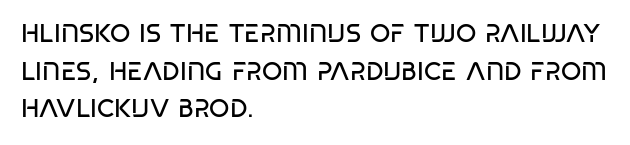
The image shows 26 px text type, upright; set left-aligned, normal line spacing (1.45x), normal letter spacing, not underlined.
